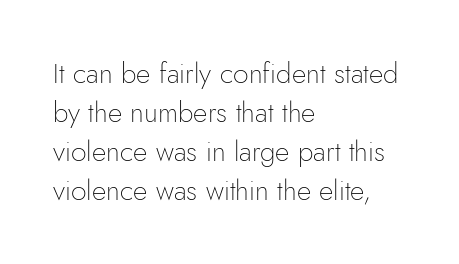
Weight: not bold — regular or lighter. Note the varied advance widths — an 'i' is clearly narrower than an 'm'. Typographically, this falls in the sans-serif category. Every stem runs plumb, perpendicular to the baseline. Glance below the letters and you will spot only blank space.
